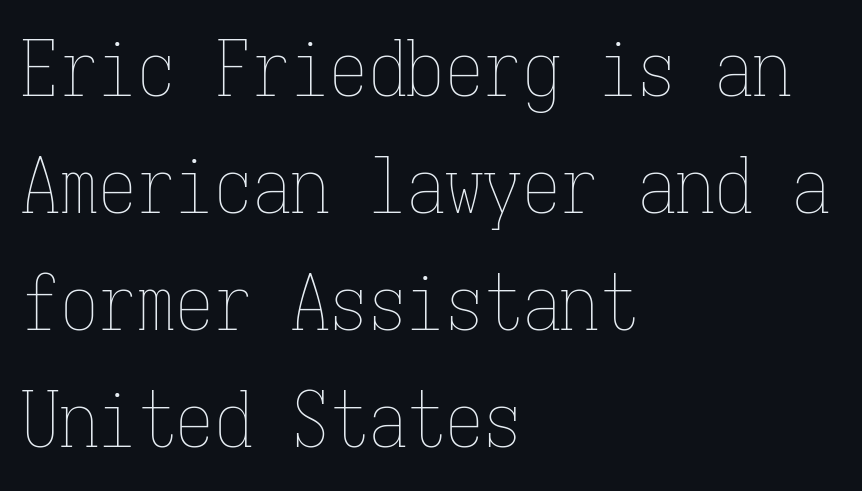
In terms of leading, this rendering sits right in the middle. Line starts are locked; line ends wander. No extra tracking has been applied to these lines. The foot of each line stays bare and open. The passage shown is not bold in any degree. Italic? Not at all — the glyphs are vertical.
